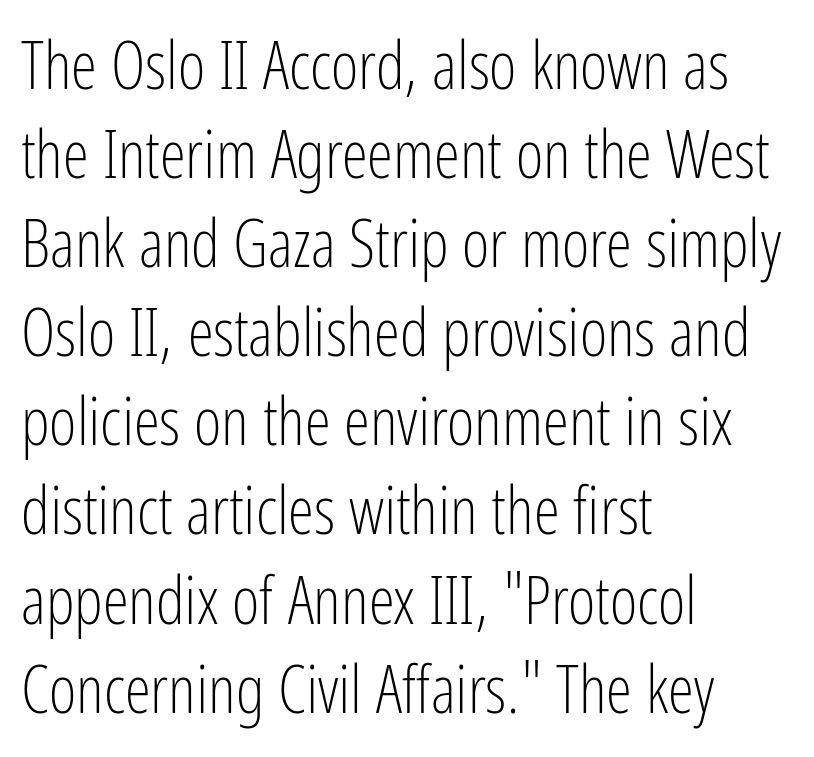
{"serif": "no", "italic": "no", "bold": "no", "weight": "light", "width": "condensed", "stroke_contrast": "low", "x_height": "medium", "monospaced": "no", "underline": "no", "align": "left", "line_spacing": "normal", "line_spacing_ratio": 1.35, "letter_spacing": "normal", "letter_spacing_em": 0.0, "glyph_px": 66}
